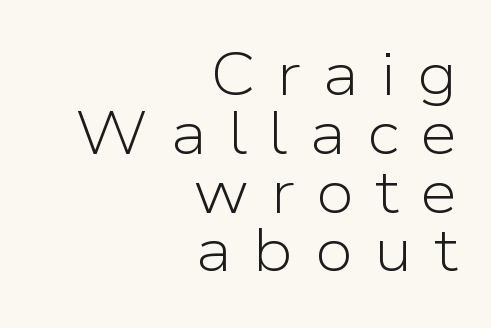
Q: Is the text bold? A: No.
Q: Is the text italic (slanted)? A: No, it is upright.
Q: Is the typeface a serif or a sans-serif typeface? A: Sans-serif.
Q: Is the text underlined? A: No.
Q: How is the paragraph aligned? A: Right-aligned.
Q: Is the spacing between letters normal or unusually wide? A: Unusually wide.
Q: Is the spacing between lines tight, normal or loose? A: Tight.
Q: Width (condensed, normal, or wide)? A: Normal.
Q: Stroke contrast? A: Low.
Q: x-height? A: Medium.
Q: Monospaced? A: No.
